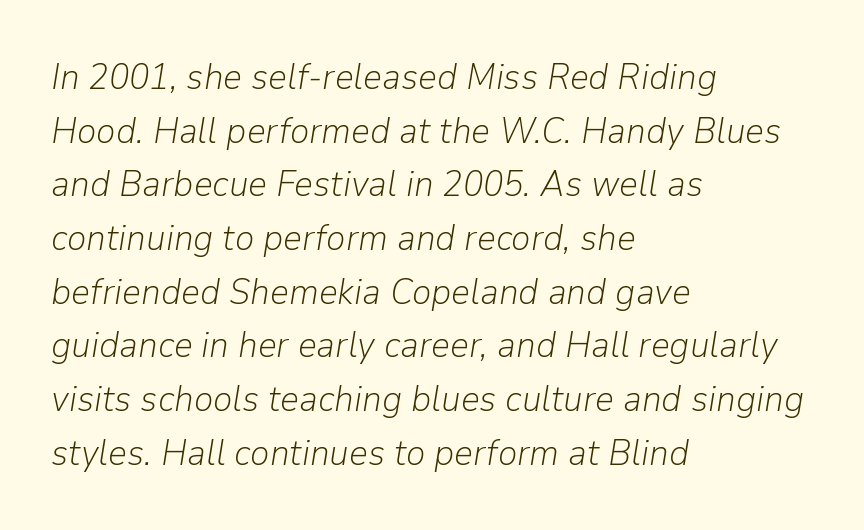
{"italic": "yes", "lean": "right", "slant_degrees": 9, "bold": "no", "weight": "light", "width": "normal", "stroke_contrast": "low", "x_height": "medium", "monospaced": "no", "underline": "no", "align": "left", "line_spacing": "normal", "line_spacing_ratio": 1.45, "letter_spacing": "normal", "letter_spacing_em": 0.0, "glyph_px": 37}
